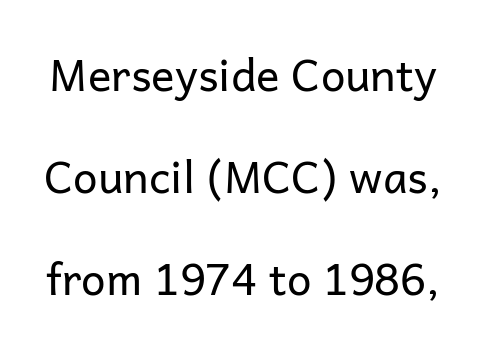
The image shows 44 px regular-weight sans-serif type, upright; set loose line spacing (2.32x), normal letter spacing, not underlined; low stroke contrast and a medium x-height.
